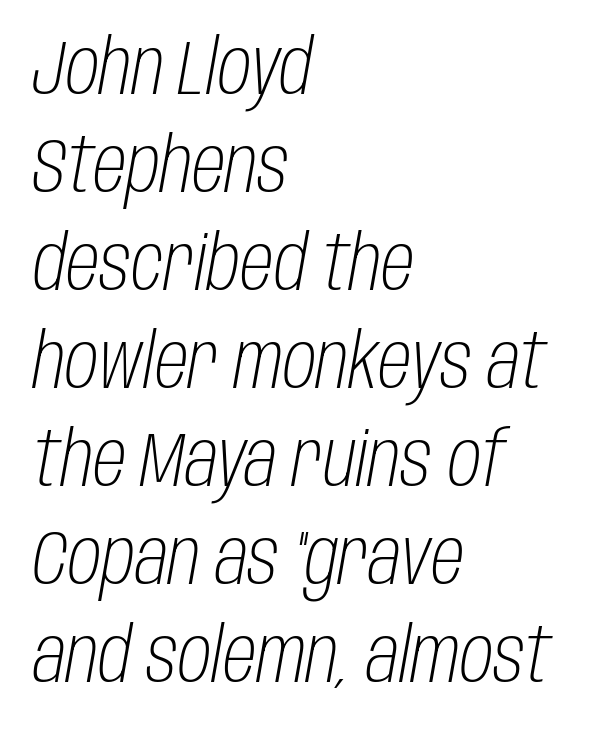
There's an unmistakable incline to the writing here. Is the stroke heavy? The answer is a plain regular-or-lighter. In terms of leading, this rendering sits right in the middle. A student would call this left alignment; a typographer would say flush left, rag right. Compared with typical body copy, the letter spacing here is the same. The glyphs are unaccompanied by any horizontal stroke below them.
